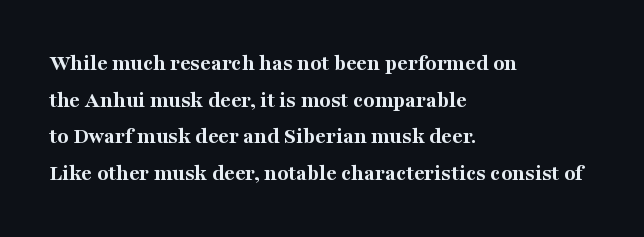
The image shows 23 px bold type, upright; set left-aligned, normal line spacing (1.59x), normal letter spacing, not underlined.
